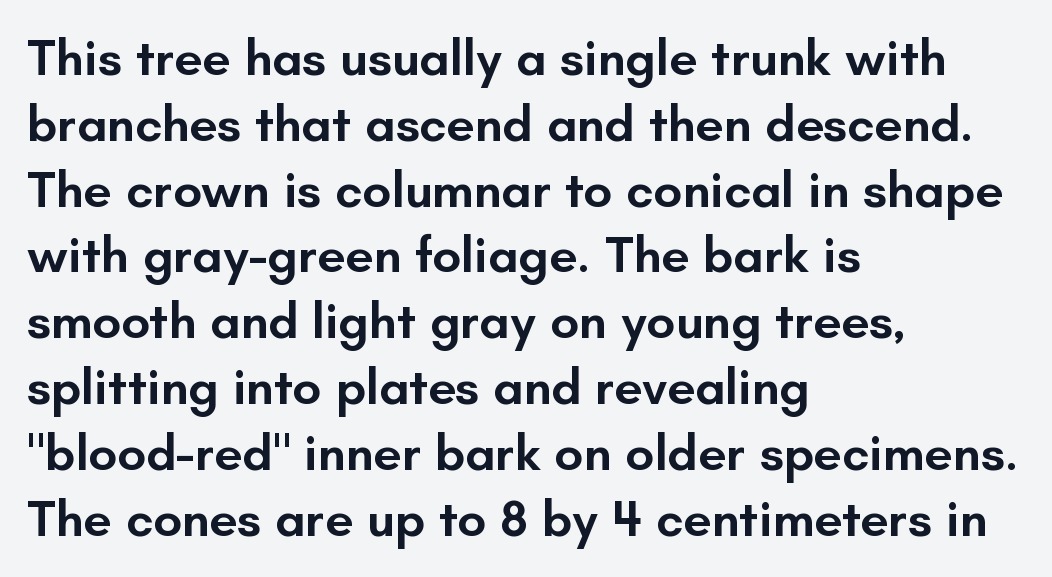
The image shows 51 px semibold sans-serif type, upright; set left-aligned, normal line spacing (1.29x), normal letter spacing, not underlined; low stroke contrast and a small x-height.
